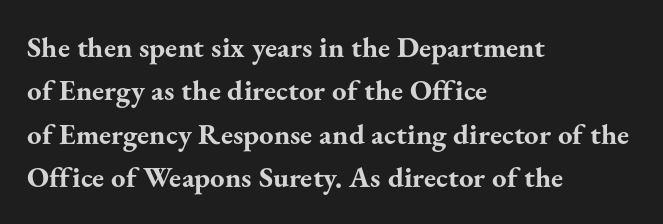
Descenders are the only things crossing below the line. These lines sit exactly where default settings would place them. These lines are rendered in a variable-pitch font. Style check: upright. This rendering leaves character spacing at its baseline value. Stroke terminals: seriffed.
